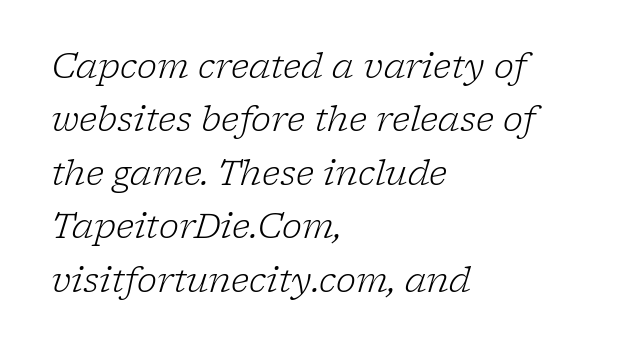
Q: Is the text bold? A: No.
Q: Is the text italic (slanted)? A: Yes, it leans right by about 17 degrees.
Q: Is the typeface a serif or a sans-serif typeface? A: Serif.
Q: Is the text underlined? A: No.
Q: How is the paragraph aligned? A: Left-aligned.
Q: Is the spacing between letters normal or unusually wide? A: Normal.
Q: Is the spacing between lines tight, normal or loose? A: Normal.
Q: Width (condensed, normal, or wide)? A: Normal.
Q: Stroke contrast? A: Low.
Q: x-height? A: Medium.
Q: Monospaced? A: No.
